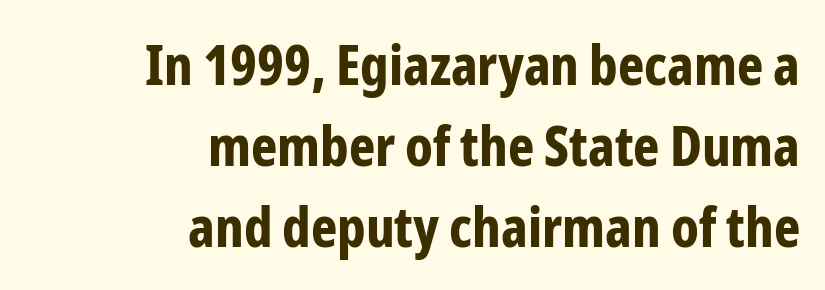
The letterforms sit shoulder to shoulder at normal distance. Is there any slant? The stems are plumb. Examine the stroke ends and you'll find no serifs. Horizontal alignment here is rightward, an uncommon choice for prose. The passage shown is emphatically bold.
